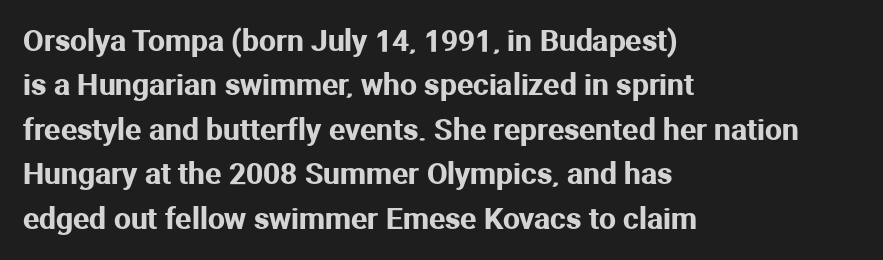
Q: Is the text italic (slanted)? A: No, it is upright.
Q: Is the typeface a serif or a sans-serif typeface? A: Sans-serif.
Q: Is the text underlined? A: No.
Q: How is the paragraph aligned? A: Left-aligned.
Q: Is the spacing between letters normal or unusually wide? A: Normal.
Q: Is the spacing between lines tight, normal or loose? A: Normal.
Q: Width (condensed, normal, or wide)? A: Normal.
Q: Stroke contrast? A: Medium.
Q: x-height? A: Medium.
Q: Monospaced? A: No.
